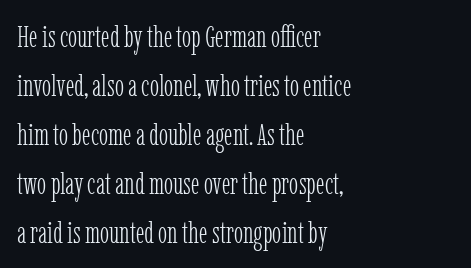
Successive baselines arrive at the customary interval. How are the letters spaced? Ordinarily, with no added tracking. Posture: straight, roman, zero tilt. The characters are drawn with everyday or finer stroke widths. Line starts are locked; line ends wander. Look at the bottom of the vertical strokes: they flare into serifs here.
